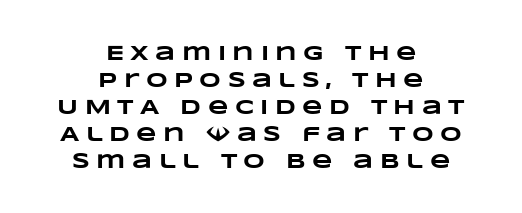
Q: Is the text bold? A: Yes.
Q: Is the text underlined? A: No.
Q: How is the paragraph aligned? A: Centered.
Q: Is the spacing between letters normal or unusually wide? A: Unusually wide.
Q: Is the spacing between lines tight, normal or loose? A: Normal.
